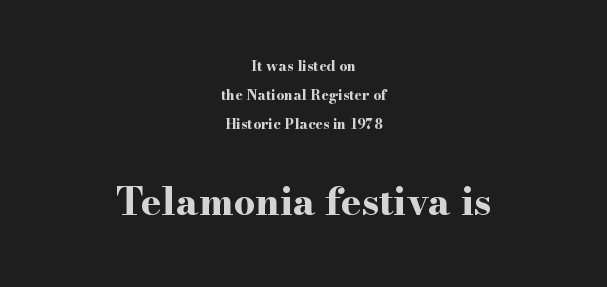
Pretty heavy lettering here — definitely bold. Teacher's note: observe the equal gaps on both sides — that is centered alignment. This rendering features lettering with no underline. Classification — serif. The face used here appears at its bigger size in the lower chunk. Does the leading feel generous? Absolutely, it's lavish.
